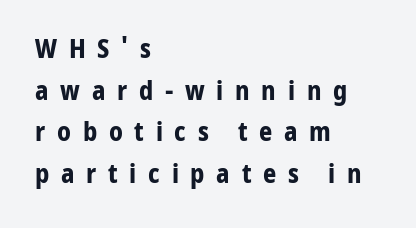
The image shows 26 px bold type, upright; set left-aligned, normal line spacing (1.6x), unusually wide letter spacing (+0.45 em), not underlined.
